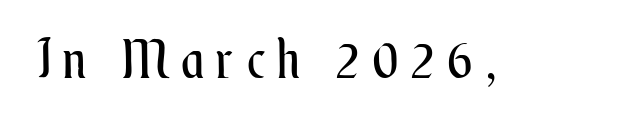
{"italic": "no", "bold": "no", "weight": "regular", "width": "condensed", "stroke_contrast": "medium", "x_height": "small", "monospaced": "no", "underline": "no", "letter_spacing": "wide", "letter_spacing_em": 0.23, "glyph_px": 54}
